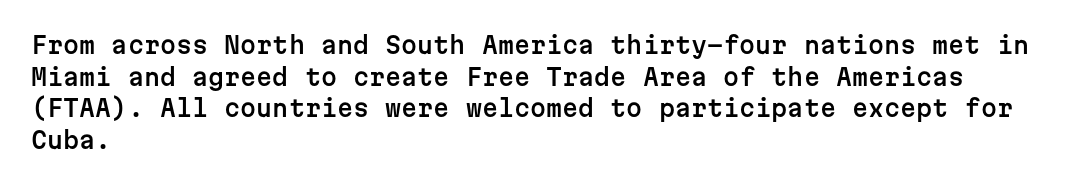
The image shows 23 px text type, upright; set left-aligned, normal line spacing (1.37x), normal letter spacing, not underlined.
